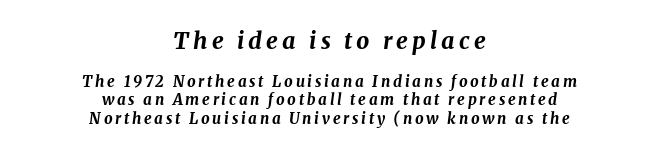
{"italic": "yes", "lean": "right", "slant_degrees": 8, "bold": "yes", "underline": "no", "align": "center", "line_spacing_ratio": 1.21, "larger_block": "first", "size_ratio": 1.53, "glyph_px": 23}
